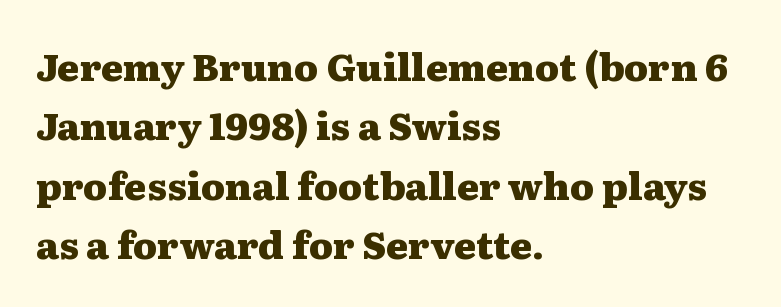
Reading down the column, the eye jumps a familiar distance to each next line. The typesetting leans heavy: a genuine bold. This sample has the flowing, uneven cadence of proportional lettering. Nothing unusual about the tracking: characters are spaced as the font intends.
